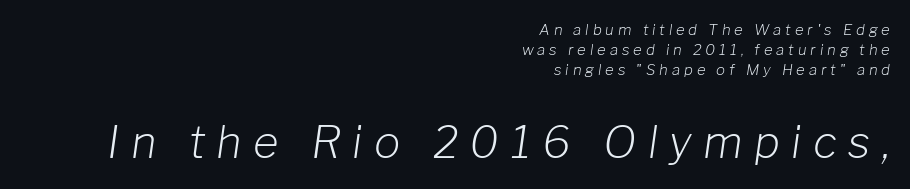
{"italic": "yes", "lean": "right", "slant_degrees": 8, "bold": "no", "weight": "light", "width": "normal", "stroke_contrast": "low", "x_height": "medium", "monospaced": "no", "underline": "no", "align": "right", "line_spacing": "normal", "line_spacing_ratio": 1.32, "letter_spacing": "wide", "letter_spacing_em": 0.26, "larger_block": "second", "size_ratio": 2.93, "glyph_px": 44}
